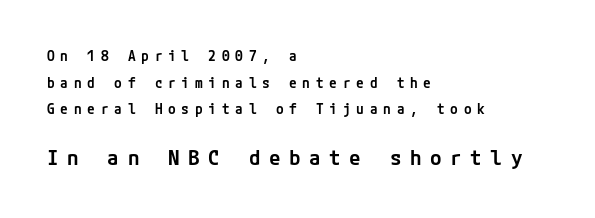
The emphasis by scale lands on block number two, below. Someone cranked the tracking dial way up on this one. The face used here is a semibold: visibly heavier than regular, lighter than bold. Posture: vertical. Widely set lines give the paragraph a tall, airy silhouette.
